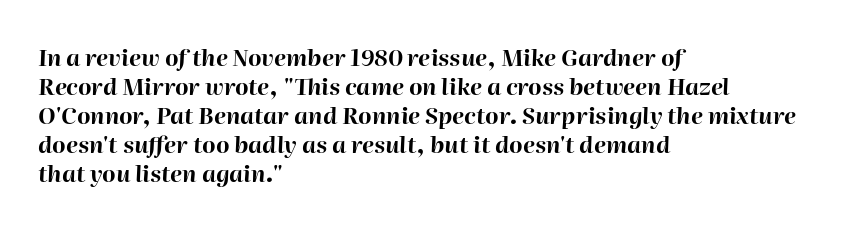
The space beneath each line is pristine and unruled. The letters are bold, with thick, heavy strokes. Students, observe: this is what conventionally led text looks like. Is the block centered? No — it sits flush against the left margin. The passage shown leans; its letterforms are oblique.
